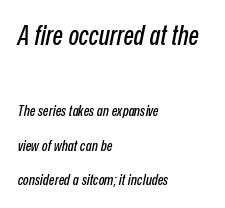
Q: Is the text italic (slanted)? A: Yes, it leans right by about 12 degrees.
Q: Is the text underlined? A: No.
Q: How is the paragraph aligned? A: Left-aligned.
Q: Is the spacing between letters normal or unusually wide? A: Normal.
Q: Is the spacing between lines tight, normal or loose? A: Loose.
Q: Which block of text is set in a larger size, the first (top) or the second (bottom)? A: The first (top) one.
